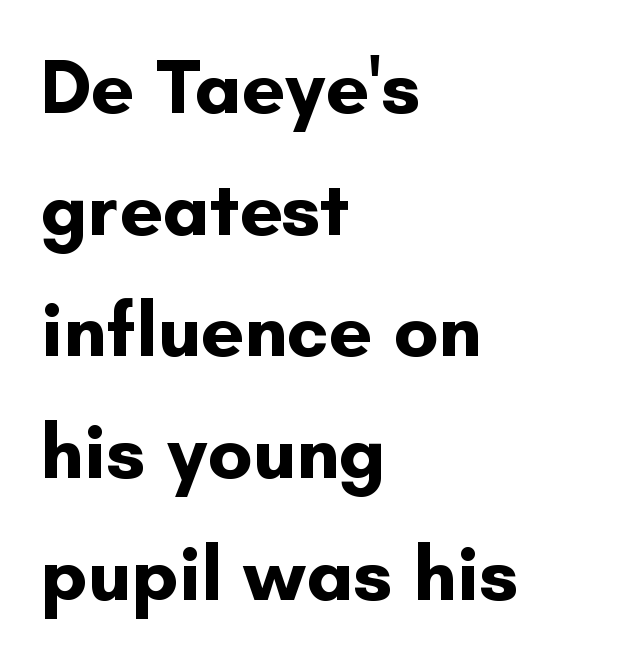
The image shows 77 px bold sans-serif type, upright; set left-aligned, normal line spacing (1.58x), normal letter spacing, not underlined; low stroke contrast and a small x-height.
